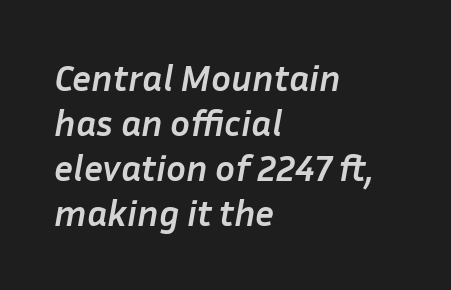
Q: Is the text bold? A: Yes.
Q: Is the text italic (slanted)? A: Yes, it leans right by about 10 degrees.
Q: Is the text underlined? A: No.
Q: How is the paragraph aligned? A: Left-aligned.
Q: Is the spacing between letters normal or unusually wide? A: Normal.
Q: Width (condensed, normal, or wide)? A: Normal.
Q: Stroke contrast? A: Low.
Q: x-height? A: Medium.
Q: Monospaced? A: No.
